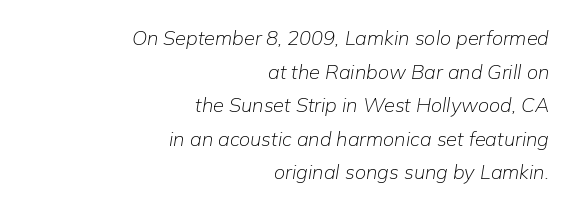
{"italic": "yes", "lean": "right", "slant_degrees": 9, "bold": "no", "underline": "no", "align": "right", "line_spacing": "normal", "line_spacing_ratio": 1.68, "letter_spacing": "normal", "letter_spacing_em": 0.0, "glyph_px": 20}
